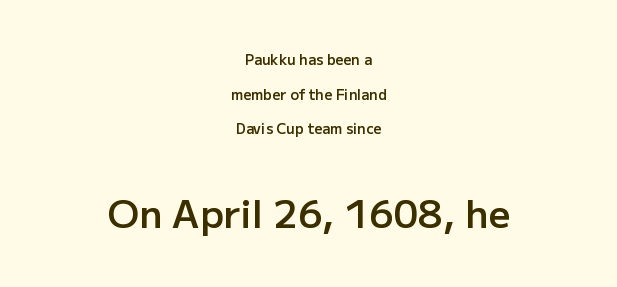
Q: Is the text bold? A: Semi-bold.
Q: Is the text italic (slanted)? A: No, it is upright.
Q: Is the typeface a serif or a sans-serif typeface? A: Sans-serif.
Q: Is the text underlined? A: No.
Q: How is the paragraph aligned? A: Centered.
Q: Is the spacing between letters normal or unusually wide? A: Normal.
Q: Is the spacing between lines tight, normal or loose? A: Loose.
Q: Which block of text is set in a larger size, the first (top) or the second (bottom)? A: The second (bottom) one.
Q: Width (condensed, normal, or wide)? A: Normal.
Q: Stroke contrast? A: Low.
Q: x-height? A: Medium.
Q: Monospaced? A: No.
